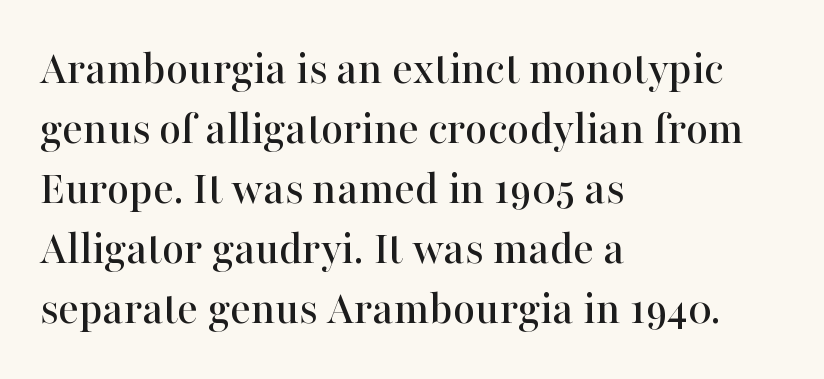
Q: Is the text italic (slanted)? A: No, it is upright.
Q: Is the typeface a serif or a sans-serif typeface? A: Serif.
Q: Is the text underlined? A: No.
Q: How is the paragraph aligned? A: Left-aligned.
Q: Is the spacing between letters normal or unusually wide? A: Normal.
Q: Is the spacing between lines tight, normal or loose? A: Normal.
Q: Width (condensed, normal, or wide)? A: Normal.
Q: Stroke contrast? A: High.
Q: x-height? A: Medium.
Q: Monospaced? A: No.
